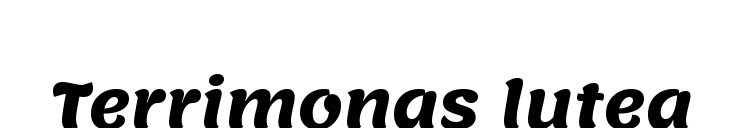
Q: Is the text bold? A: Yes.
Q: Is the typeface a serif or a sans-serif typeface? A: Sans-serif.
Q: Is the text underlined? A: No.
Q: Is the spacing between letters normal or unusually wide? A: Normal.
Q: Width (condensed, normal, or wide)? A: Normal.
Q: Stroke contrast? A: Medium.
Q: x-height? A: Large.
Q: Monospaced? A: No.
